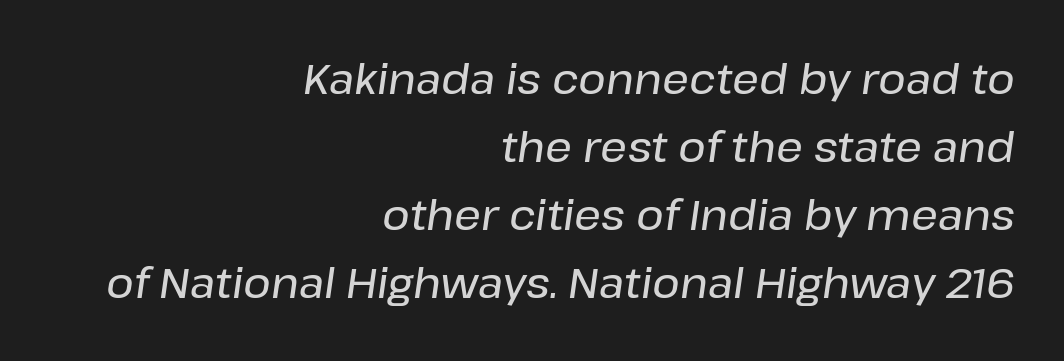
Caption: multi-line text, flush right, ragged left. The lines sit at an ordinary, default distance from one another. The area under the type is left untouched. This is oblique type, the kind used for emphasis or titles. Compared with typical body copy, the letter spacing here is the same.
